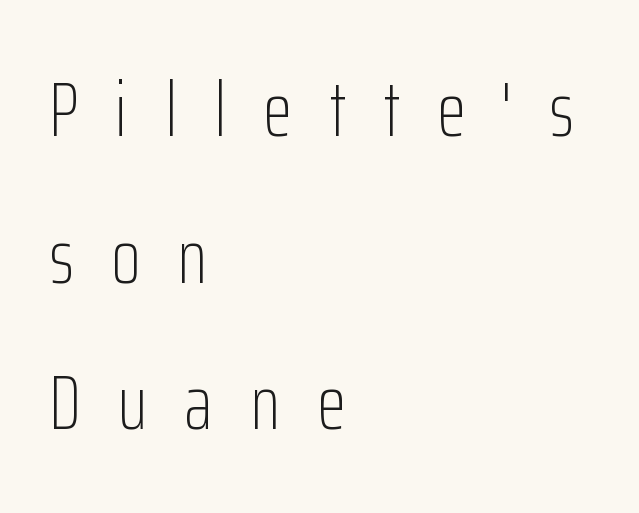
{"serif": "no", "italic": "no", "bold": "no", "weight": "light", "width": "condensed", "stroke_contrast": "low", "x_height": "medium", "monospaced": "no", "underline": "no", "align": "left", "line_spacing": "loose", "line_spacing_ratio": 1.93, "letter_spacing": "wide", "letter_spacing_em": 0.49, "glyph_px": 76}
